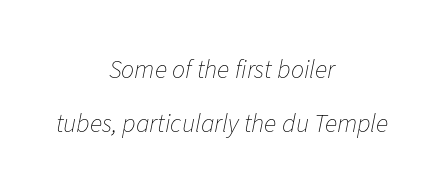
Q: Is the text bold? A: No.
Q: Is the text italic (slanted)? A: Yes, it leans right by about 11 degrees.
Q: Is the text underlined? A: No.
Q: How is the paragraph aligned? A: Centered.
Q: Is the spacing between letters normal or unusually wide? A: Normal.
Q: Is the spacing between lines tight, normal or loose? A: Loose.
